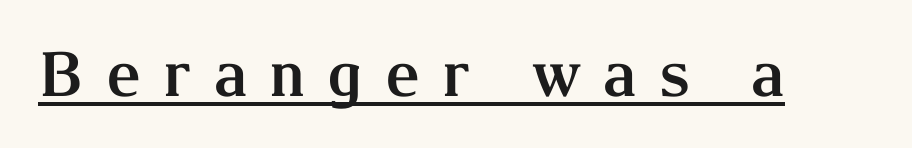
The image shows 61 px bold serif type, upright; set unusually wide letter spacing (+0.36 em), underlined; medium stroke contrast and a medium x-height.
